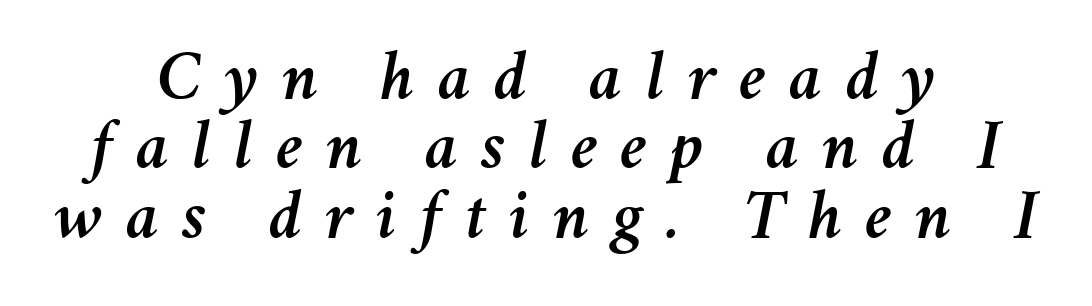
Q: Is the text italic (slanted)? A: Yes, it leans right by about 11 degrees.
Q: Is the text underlined? A: No.
Q: How is the paragraph aligned? A: Centered.
Q: Is the spacing between letters normal or unusually wide? A: Unusually wide.
Q: Is the spacing between lines tight, normal or loose? A: Tight.
Q: Width (condensed, normal, or wide)? A: Normal.
Q: Stroke contrast? A: Medium.
Q: x-height? A: Medium.
Q: Monospaced? A: No.
